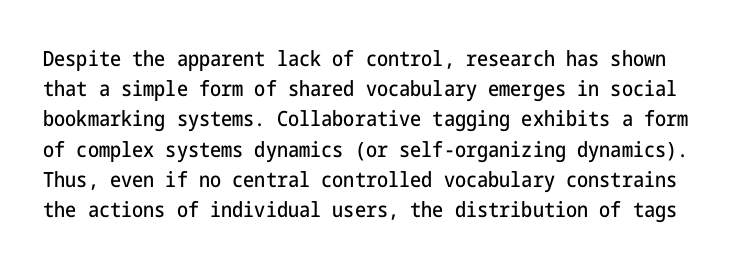
{"italic": "no", "underline": "no", "line_spacing": "normal", "line_spacing_ratio": 1.44, "letter_spacing": "normal", "letter_spacing_em": 0.0, "glyph_px": 21}
